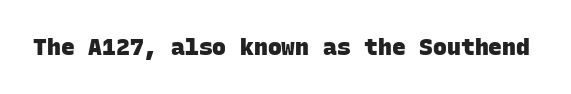
Q: Is the text bold? A: Yes.
Q: Is the text underlined? A: No.
Q: Is the spacing between letters normal or unusually wide? A: Normal.
